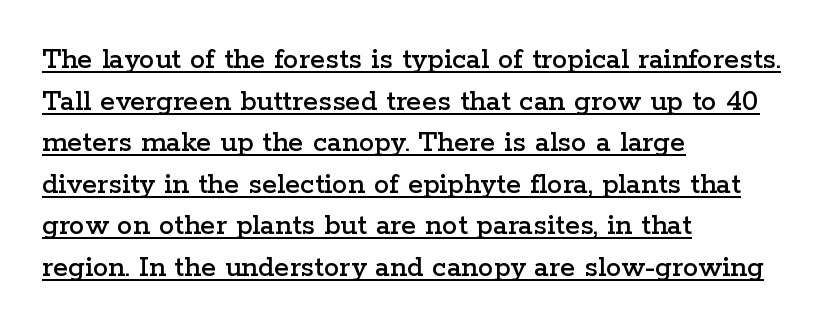
The image shows 31 px wide serif type, upright; set left-aligned, normal line spacing (1.34x), normal letter spacing, underlined; low stroke contrast and a medium x-height.
